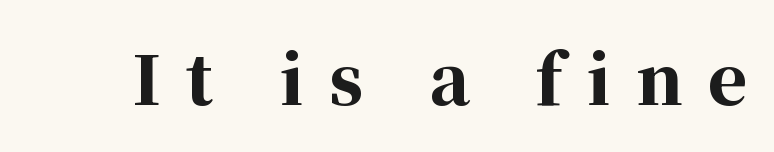
Q: Is the text bold? A: Yes.
Q: Is the text italic (slanted)? A: No, it is upright.
Q: Is the typeface a serif or a sans-serif typeface? A: Serif.
Q: Is the text underlined? A: No.
Q: Is the spacing between letters normal or unusually wide? A: Unusually wide.
Q: Width (condensed, normal, or wide)? A: Normal.
Q: Stroke contrast? A: High.
Q: x-height? A: Medium.
Q: Monospaced? A: No.
